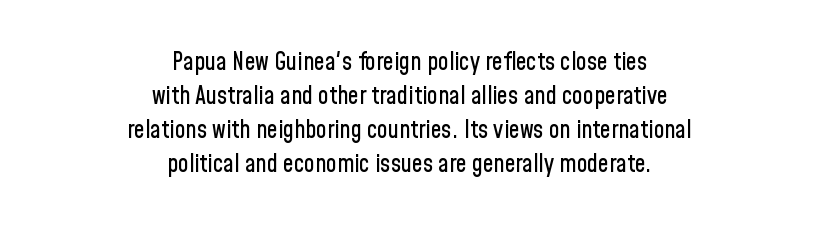
The image shows 24 px text type, upright; set centered, normal line spacing (1.41x), normal letter spacing, not underlined.
